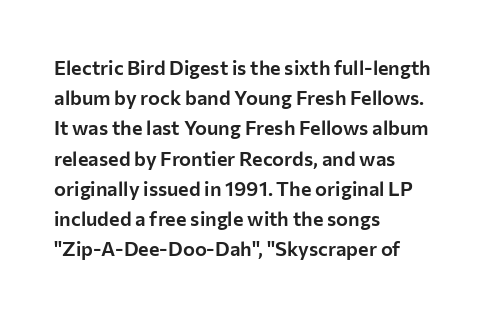
{"italic": "no", "underline": "no", "align": "left", "line_spacing": "normal", "line_spacing_ratio": 1.51, "letter_spacing": "normal", "letter_spacing_em": 0.0, "glyph_px": 20}
